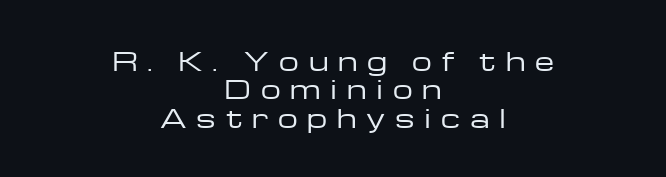
Is the stroke heavy? The answer is a plain regular-or-lighter. These lines have a slow, spaced-out rhythm from letter to letter. Every stem runs plumb, perpendicular to the baseline. The glyphs are unaccompanied by any horizontal stroke below them. Line spacing here is tight. Reading down the block, each line starts at a different indent, mirrored at its end.
